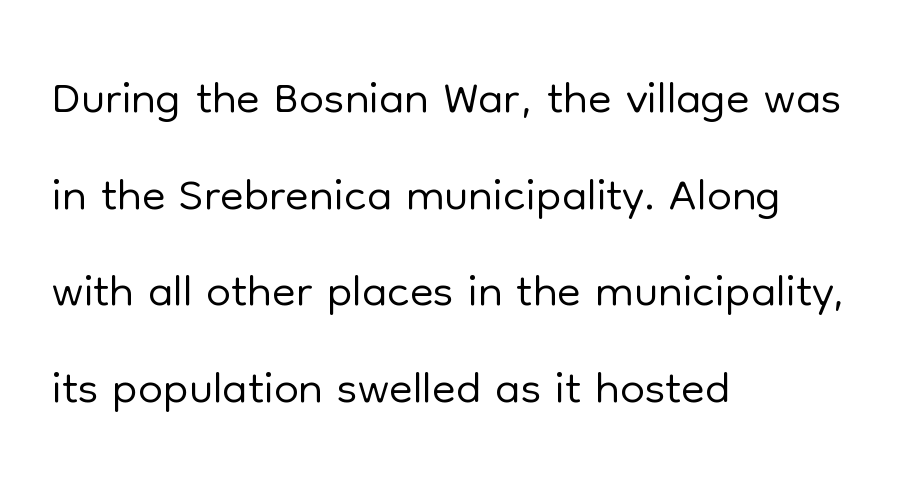
The image shows 70 px light sans-serif type, upright; set left-aligned, normal line spacing (1.38x), normal letter spacing, not underlined; low stroke contrast and a medium x-height.
